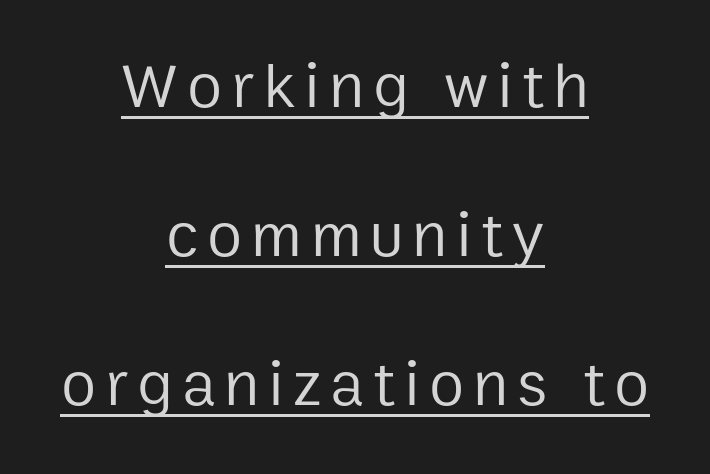
The image shows 64 px regular-weight sans-serif type, upright; set centered, loose line spacing (2.33x), underlined; low stroke contrast and a medium x-height.
